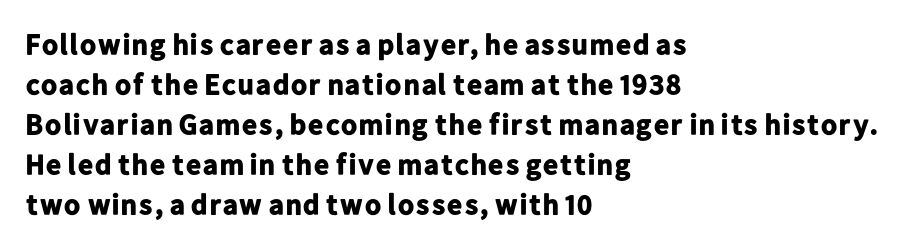
The strokes are fattened all the way to bold. The passage shown is typeset with a sans-serif family. A roman cut, with each character standing at attention. Spacing verdict: proportional, widths tailored to each character. Decoration check: the copy has no underline. What stands out about the letter spacing? Nothing — it is the standard amount.
